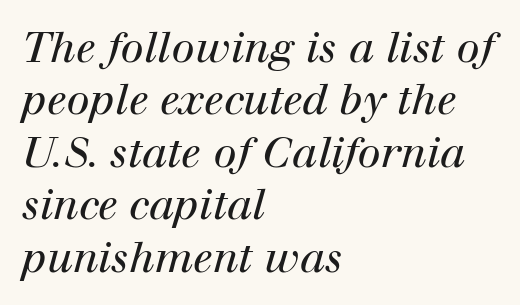
Q: Is the text bold? A: No.
Q: Is the text italic (slanted)? A: Yes, it leans right by about 12 degrees.
Q: Is the typeface a serif or a sans-serif typeface? A: Serif.
Q: Is the text underlined? A: No.
Q: How is the paragraph aligned? A: Left-aligned.
Q: Is the spacing between letters normal or unusually wide? A: Normal.
Q: Is the spacing between lines tight, normal or loose? A: Normal.
Q: Width (condensed, normal, or wide)? A: Normal.
Q: Stroke contrast? A: High.
Q: x-height? A: Medium.
Q: Monospaced? A: No.
